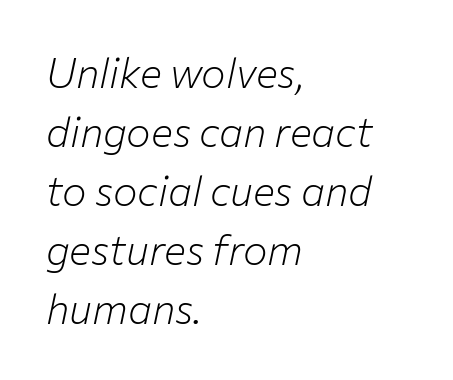
The image shows 41 px light type, italic (leaning right); set left-aligned, normal line spacing (1.44x), normal letter spacing, not underlined; low stroke contrast and a medium x-height.
